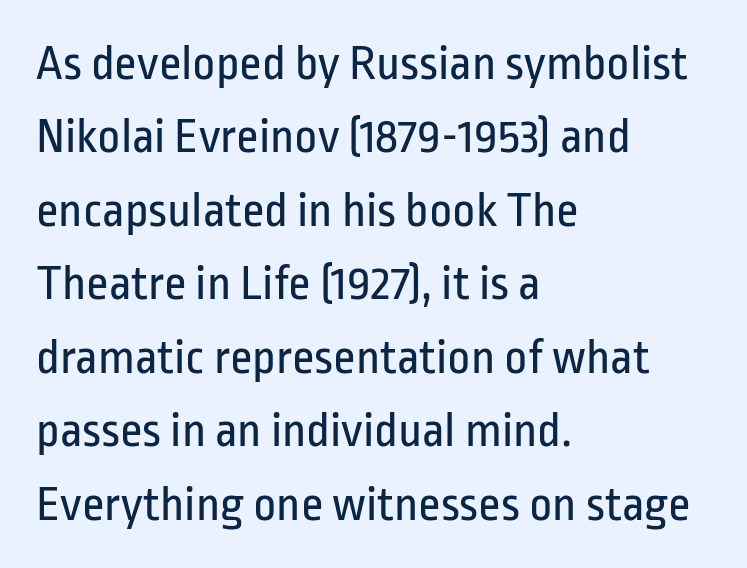
Q: Is the text bold? A: No.
Q: Is the text italic (slanted)? A: No, it is upright.
Q: Is the typeface a serif or a sans-serif typeface? A: Sans-serif.
Q: Is the text underlined? A: No.
Q: How is the paragraph aligned? A: Left-aligned.
Q: Is the spacing between letters normal or unusually wide? A: Normal.
Q: Is the spacing between lines tight, normal or loose? A: Normal.
Q: Width (condensed, normal, or wide)? A: Condensed.
Q: Stroke contrast? A: Low.
Q: x-height? A: Medium.
Q: Monospaced? A: No.
